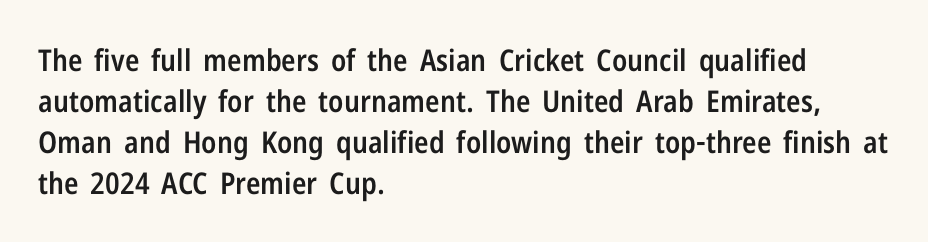
The image shows 30 px semibold, condensed sans-serif type, upright; set left-aligned, normal line spacing (1.37x), normal letter spacing, not underlined; low stroke contrast and a medium x-height.
